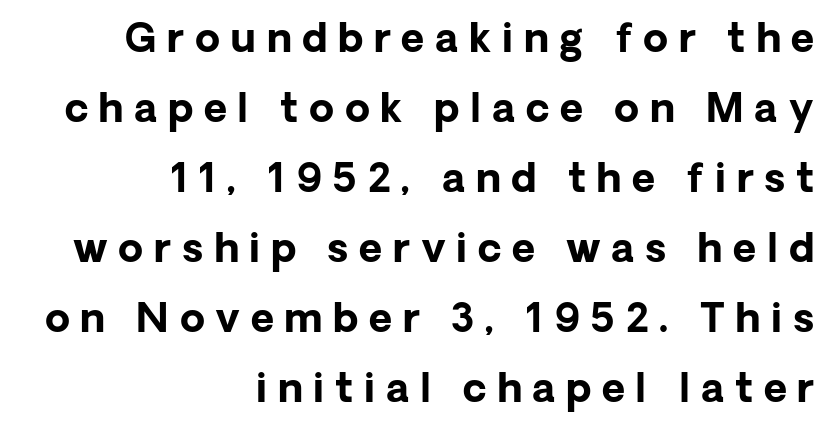
Classification — sans serif. You can tell it's not italic because the verticals are truly vertical. Each letter keeps its own natural width here, so spacing adapts to shape. Words float on clear page, feet unadorned. Summary of weight: heavy, a full bold. Compared with a flush-left layout, this one pins lines to the opposite, right side.
